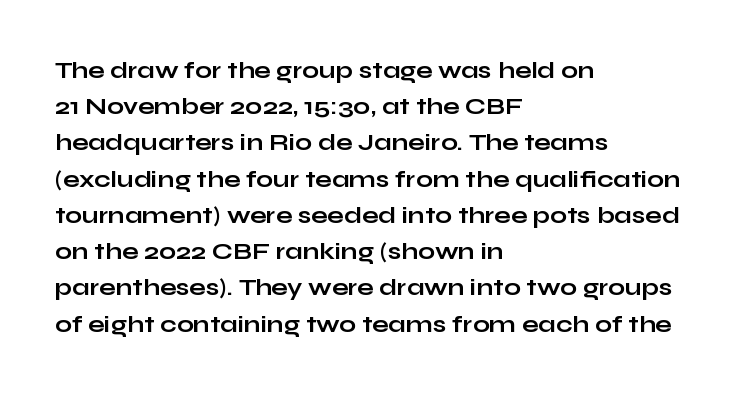
Q: Is the text bold? A: Yes.
Q: Is the text italic (slanted)? A: No, it is upright.
Q: Is the text underlined? A: No.
Q: How is the paragraph aligned? A: Left-aligned.
Q: Is the spacing between letters normal or unusually wide? A: Normal.
Q: Is the spacing between lines tight, normal or loose? A: Normal.
